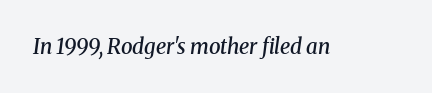
{"italic": "yes", "lean": "right", "slant_degrees": 8, "bold": "semi", "underline": "no", "letter_spacing": "normal", "letter_spacing_em": 0.0, "glyph_px": 21}
